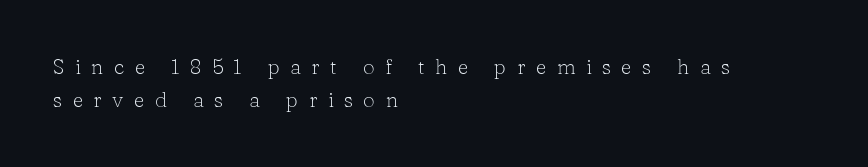
Q: Is the text bold? A: No.
Q: Is the text italic (slanted)? A: No, it is upright.
Q: Is the text underlined? A: No.
Q: How is the paragraph aligned? A: Left-aligned.
Q: Is the spacing between letters normal or unusually wide? A: Unusually wide.
Q: Is the spacing between lines tight, normal or loose? A: Normal.
